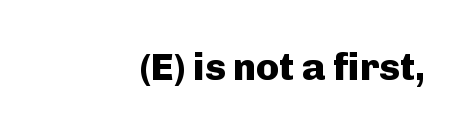
{"serif": "no", "italic": "no", "bold": "yes", "weight": "heavy", "width": "normal", "stroke_contrast": "low", "x_height": "medium", "monospaced": "no", "underline": "no", "letter_spacing": "normal", "letter_spacing_em": 0.0, "glyph_px": 38}
